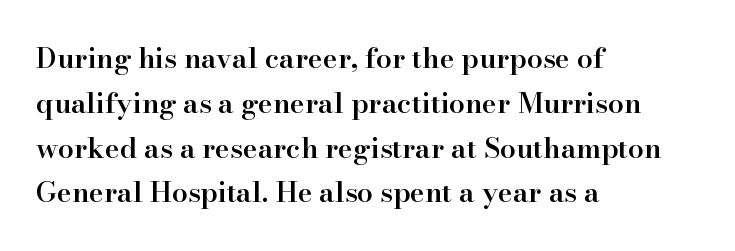
{"serif": "yes", "italic": "no", "bold": "semi", "weight": "semibold", "width": "normal", "stroke_contrast": "high", "x_height": "small", "monospaced": "no", "underline": "no", "align": "left", "line_spacing": "normal", "line_spacing_ratio": 1.6, "letter_spacing": "normal", "letter_spacing_em": 0.0, "glyph_px": 28}
